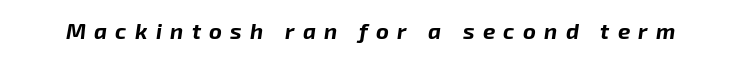
Honestly, the letter spacing is so wide it's the main thing you notice. The typesetting leans heavy: a genuine bold. Observe the lean: these are italic letterforms. Nobody drew a line under any word here.
